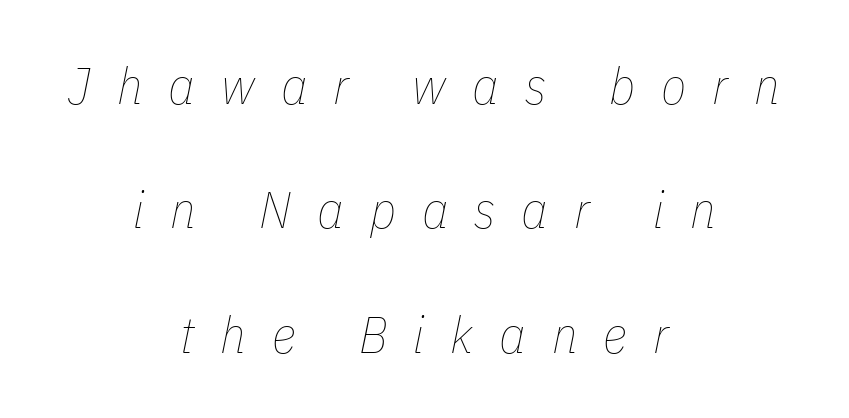
Q: Is the text bold? A: No.
Q: Is the text italic (slanted)? A: Yes, it leans right by about 11 degrees.
Q: Is the text underlined? A: No.
Q: How is the paragraph aligned? A: Centered.
Q: Is the spacing between letters normal or unusually wide? A: Unusually wide.
Q: Is the spacing between lines tight, normal or loose? A: Loose.
Q: Width (condensed, normal, or wide)? A: Condensed.
Q: Stroke contrast? A: Low.
Q: x-height? A: Medium.
Q: Monospaced? A: No.
